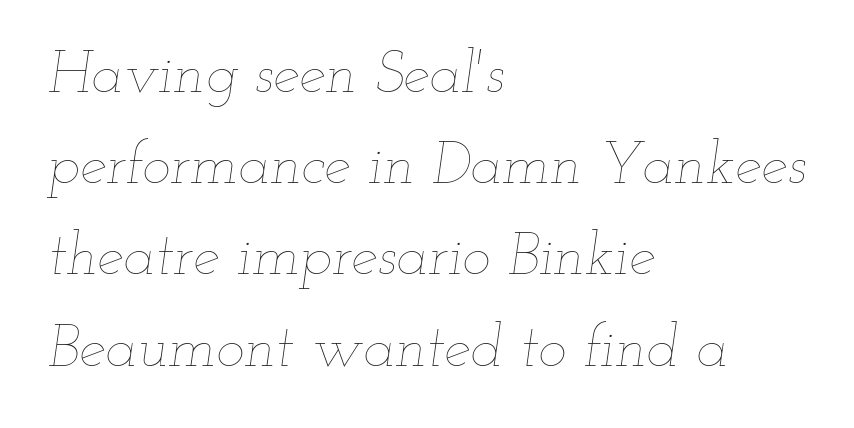
The image shows 60 px thin, wide type, italic (leaning right); set left-aligned, normal line spacing (1.52x), normal letter spacing, not underlined; low stroke contrast and a small x-height.
